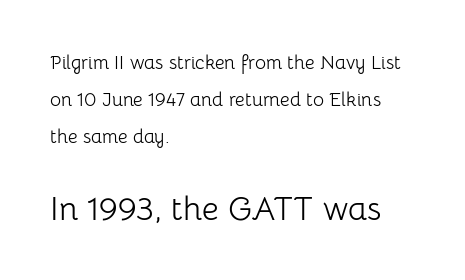
{"serif": "no", "italic": "no", "bold": "no", "weight": "light", "width": "normal", "stroke_contrast": "low", "x_height": "medium", "monospaced": "no", "underline": "no", "align": "left", "line_spacing": "loose", "line_spacing_ratio": 1.95, "letter_spacing": "normal", "letter_spacing_em": 0.0, "larger_block": "second", "size_ratio": 1.74, "glyph_px": 33}
